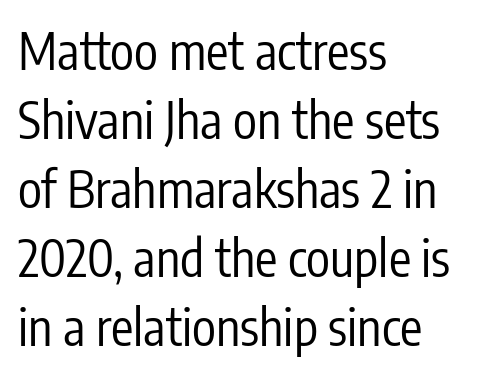
The image shows 50 px regular-weight, condensed sans-serif type, upright; set left-aligned, normal line spacing (1.38x), normal letter spacing, not underlined; low stroke contrast and a medium x-height.
